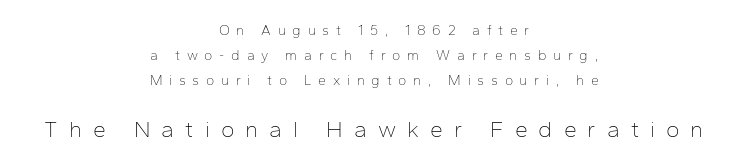
The image shows 23 px text type, upright; set centered, line spacing 1.78x, unusually wide letter spacing (+0.48 em), not underlined; the second (bottom) block is 1.64x larger.
